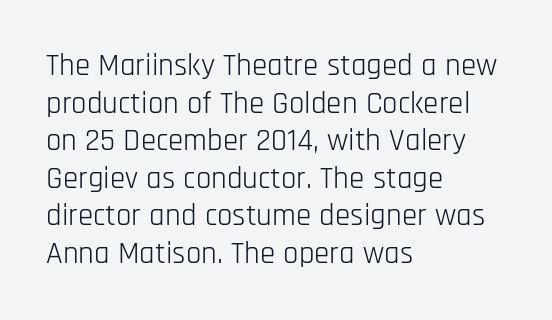
{"serif": "no", "italic": "no", "bold": "no", "weight": "light", "width": "condensed", "stroke_contrast": "low", "x_height": "large", "monospaced": "no", "underline": "no", "align": "left", "line_spacing_ratio": 1.21, "letter_spacing": "normal", "letter_spacing_em": 0.0, "glyph_px": 31}
